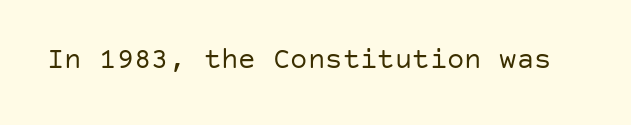
{"serif": "no", "italic": "no", "bold": "no", "weight": "regular", "width": "normal", "stroke_contrast": "low", "x_height": "large", "underline": "no", "letter_spacing": "normal", "letter_spacing_em": 0.0, "glyph_px": 29}
